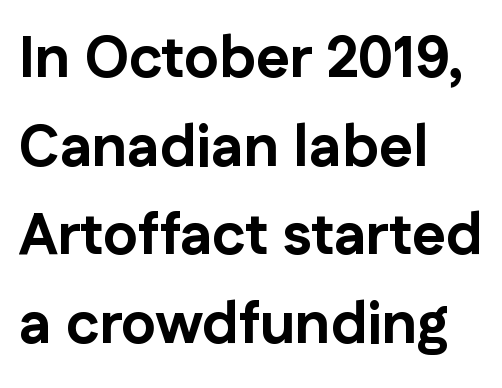
The image shows 58 px bold sans-serif type, upright; set left-aligned, normal line spacing (1.53x), normal letter spacing, not underlined; low stroke contrast and a medium x-height.
